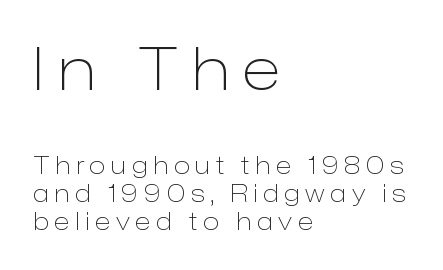
The image shows 59 px light sans-serif type, upright; set left-aligned, line spacing 1.18x, unusually wide letter spacing (+0.24 em), not underlined; the first (top) block is 2.46x larger; low stroke contrast and a medium x-height.
